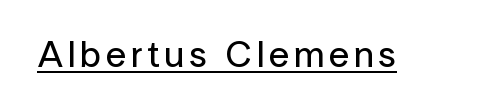
A roman cut, with each character standing at attention. This sample has the flowing, uneven cadence of proportional lettering. Unlike a traditional serif, this face leaves its strokes unadorned. Somebody hit Ctrl+U on this one — the words are underlined.
